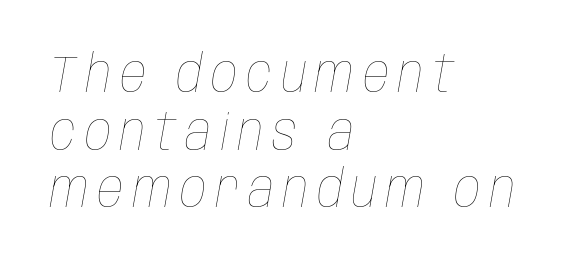
The image shows 52 px thin, condensed type, italic (leaning right); set left-aligned, tight line spacing (1.11x), not underlined; low stroke contrast and a large x-height.
